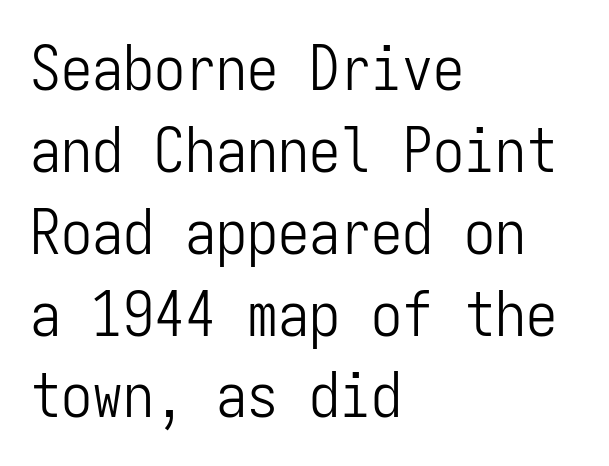
{"serif": "no", "italic": "no", "bold": "no", "weight": "light", "width": "condensed", "stroke_contrast": "low", "x_height": "medium", "monospaced": "yes", "underline": "no", "align": "left", "line_spacing": "normal", "line_spacing_ratio": 1.32, "letter_spacing": "normal", "letter_spacing_em": 0.0, "glyph_px": 62}
